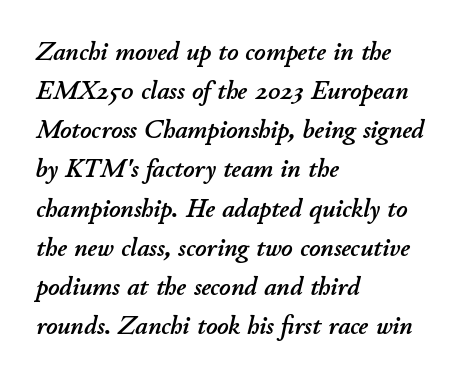
The image shows 27 px text type, italic (leaning right); set left-aligned, normal line spacing (1.45x), normal letter spacing, not underlined.
